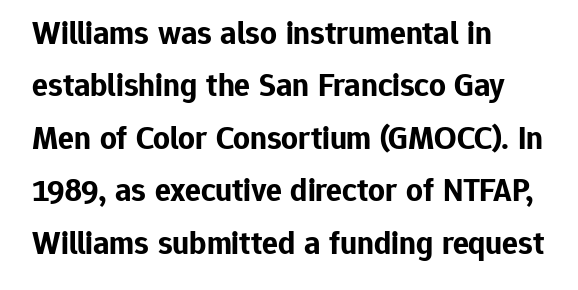
The image shows 33 px bold sans-serif type, upright; set left-aligned, normal line spacing (1.59x), normal letter spacing, not underlined; low stroke contrast and a medium x-height.
